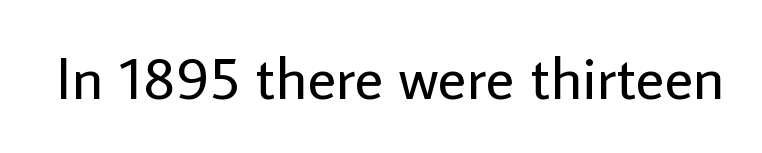
{"serif": "no", "italic": "no", "bold": "no", "weight": "regular", "width": "normal", "stroke_contrast": "low", "x_height": "medium", "monospaced": "no", "underline": "no", "letter_spacing": "normal", "letter_spacing_em": 0.0, "glyph_px": 60}
